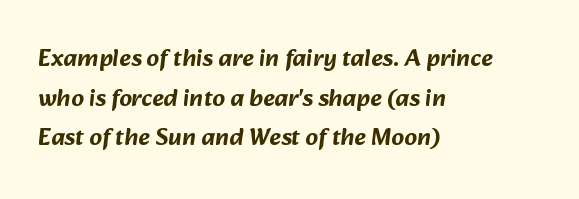
The lines in this sample share a left origin and differ only in where they stop. Honestly, the letter spacing is just normal — you wouldn't notice it. The line-height multiplier appears to be the usual default. Check under the words: just untouched page.
